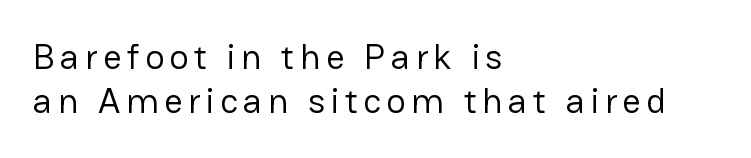
Q: Is the text bold? A: No.
Q: Is the text italic (slanted)? A: No, it is upright.
Q: Is the typeface a serif or a sans-serif typeface? A: Sans-serif.
Q: Is the text underlined? A: No.
Q: How is the paragraph aligned? A: Left-aligned.
Q: Width (condensed, normal, or wide)? A: Normal.
Q: Stroke contrast? A: Low.
Q: x-height? A: Medium.
Q: Monospaced? A: No.
